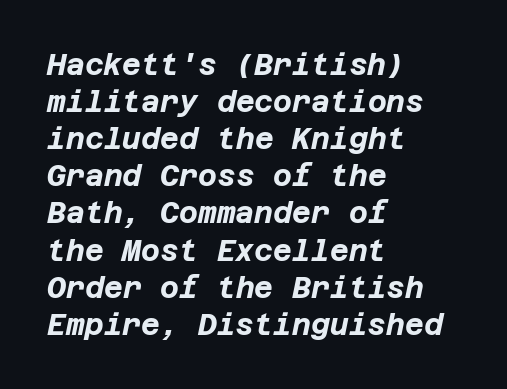
The image shows 29 px bold type, italic (leaning right); set left-aligned, normal line spacing (1.28x), normal letter spacing, not underlined; low stroke contrast and a large x-height.
